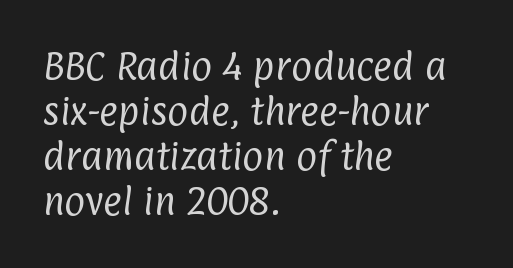
The image shows 32 px regular-weight, condensed sans-serif type; set left-aligned, normal line spacing (1.41x), normal letter spacing, not underlined; low stroke contrast and a medium x-height.
